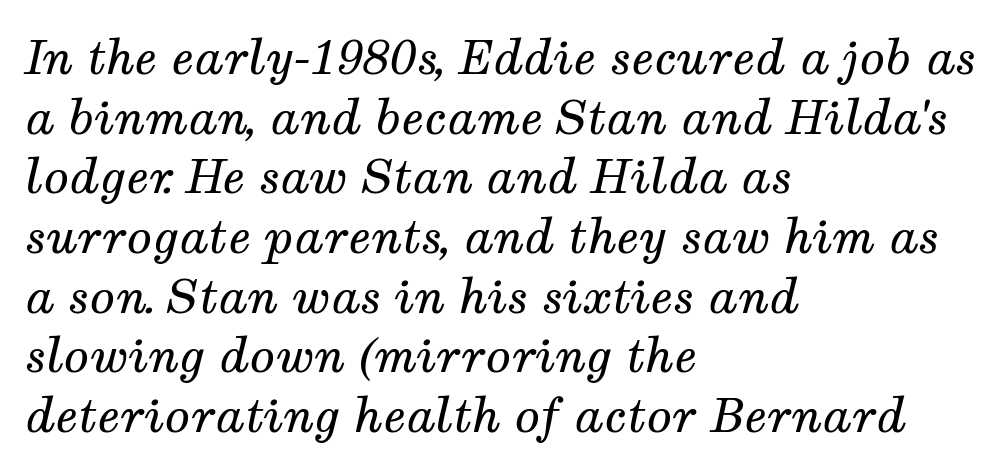
{"serif": "yes", "italic": "yes", "lean": "right", "slant_degrees": 12, "bold": "no", "weight": "regular", "width": "normal", "stroke_contrast": "medium", "x_height": "medium", "monospaced": "no", "underline": "no", "align": "left", "line_spacing": "normal", "line_spacing_ratio": 1.27, "letter_spacing": "normal", "letter_spacing_em": 0.0, "glyph_px": 47}
